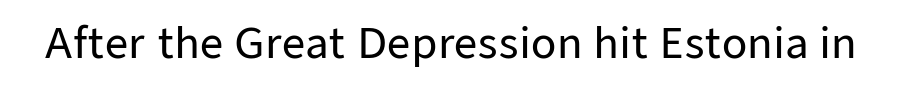
The image shows 41 px sans-serif type, upright; set normal letter spacing, not underlined; low stroke contrast and a medium x-height.
